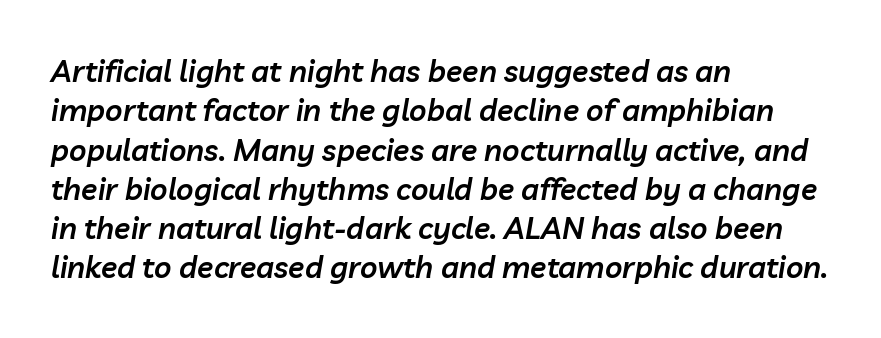
Q: Is the text bold? A: Semi-bold.
Q: Is the text italic (slanted)? A: Yes, it leans right by about 10 degrees.
Q: Is the text underlined? A: No.
Q: How is the paragraph aligned? A: Left-aligned.
Q: Is the spacing between letters normal or unusually wide? A: Normal.
Q: Is the spacing between lines tight, normal or loose? A: Normal.
Q: Width (condensed, normal, or wide)? A: Normal.
Q: Stroke contrast? A: Low.
Q: x-height? A: Medium.
Q: Monospaced? A: No.
